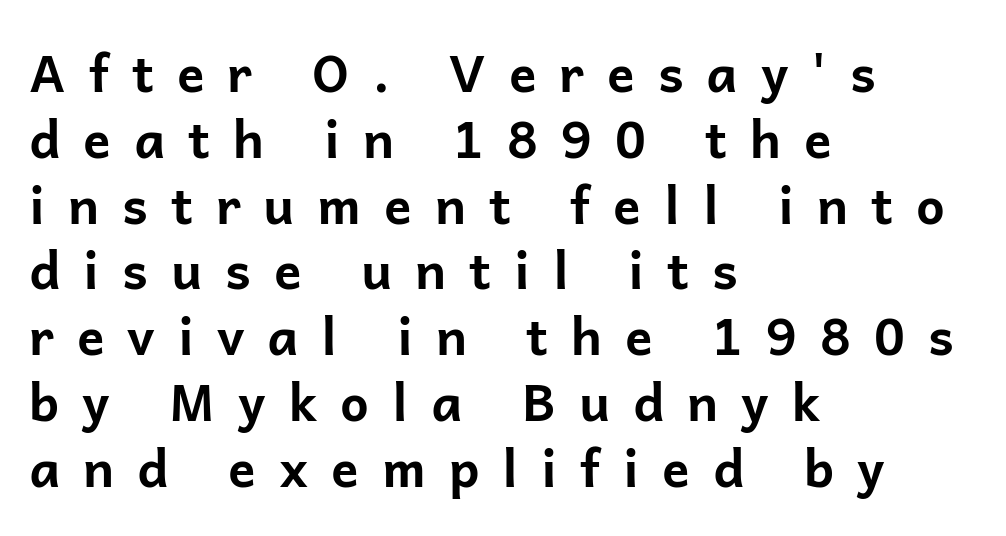
Q: Is the text bold? A: Yes.
Q: Is the text italic (slanted)? A: No, it is upright.
Q: Is the typeface a serif or a sans-serif typeface? A: Sans-serif.
Q: Is the text underlined? A: No.
Q: How is the paragraph aligned? A: Left-aligned.
Q: Is the spacing between letters normal or unusually wide? A: Unusually wide.
Q: Is the spacing between lines tight, normal or loose? A: Normal.
Q: Width (condensed, normal, or wide)? A: Normal.
Q: Stroke contrast? A: Low.
Q: x-height? A: Medium.
Q: Monospaced? A: No.
